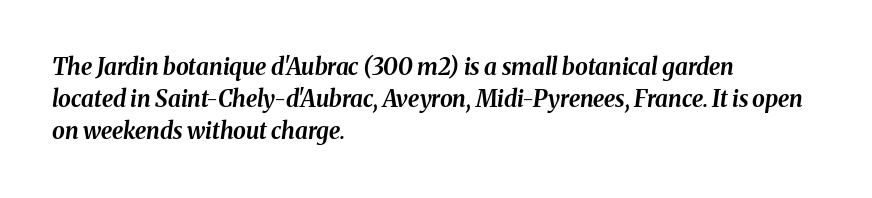
The image shows 23 px bold type, italic (leaning right); set left-aligned, normal line spacing (1.39x), normal letter spacing, not underlined.
